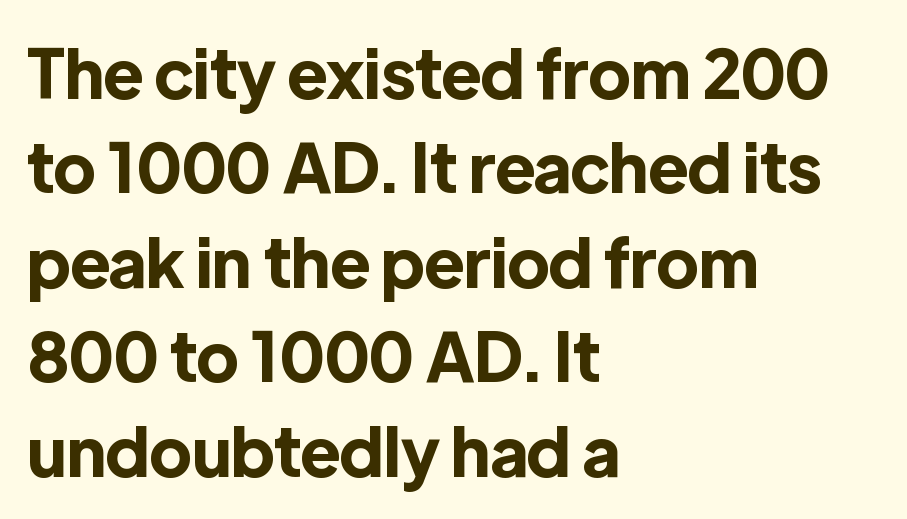
Q: Is the text bold? A: Yes.
Q: Is the text italic (slanted)? A: No, it is upright.
Q: Is the typeface a serif or a sans-serif typeface? A: Sans-serif.
Q: Is the text underlined? A: No.
Q: How is the paragraph aligned? A: Left-aligned.
Q: Is the spacing between letters normal or unusually wide? A: Normal.
Q: Is the spacing between lines tight, normal or loose? A: Normal.
Q: Width (condensed, normal, or wide)? A: Normal.
Q: x-height? A: Medium.
Q: Monospaced? A: No.
